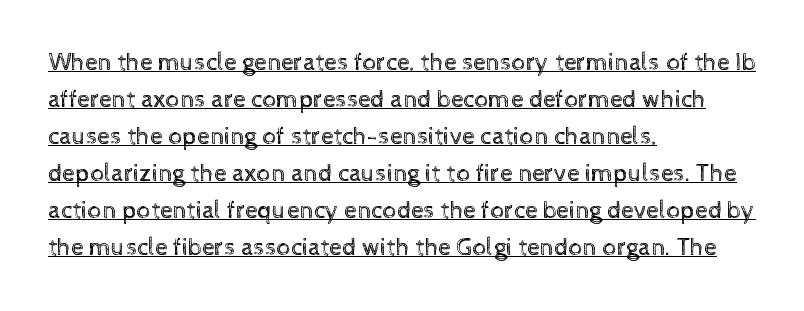
{"italic": "no", "bold": "no", "underline": "yes", "align": "left", "line_spacing": "normal", "line_spacing_ratio": 1.48, "letter_spacing": "normal", "letter_spacing_em": 0.0, "glyph_px": 25}
